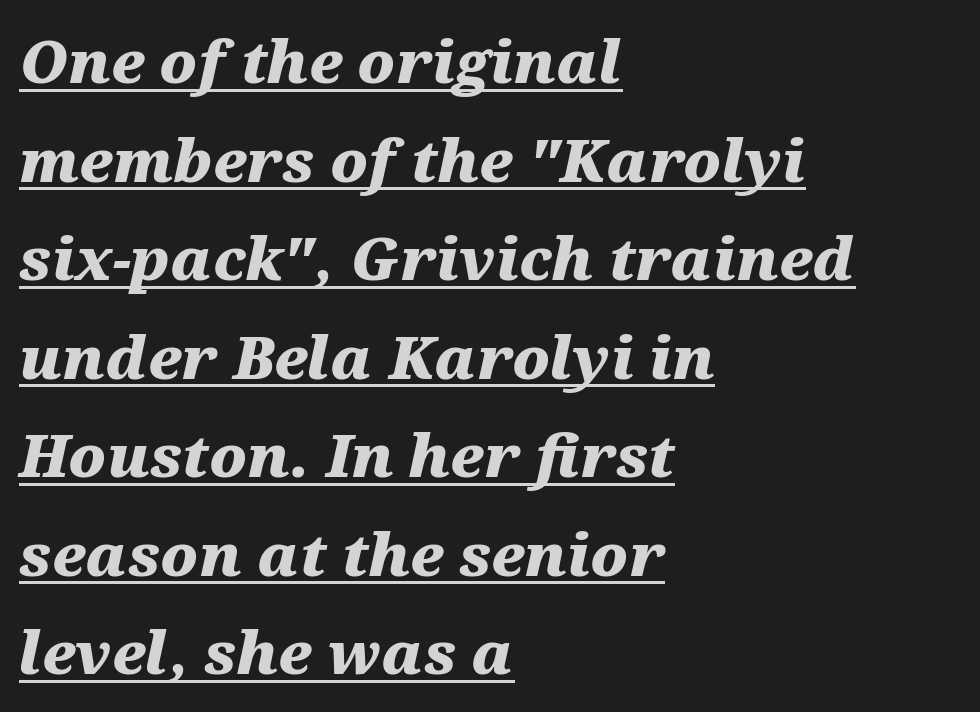
Glyph-to-glyph distance matches everyday printed text. Proportional: the letters do not fall into vertical columns. Quick note: interline space is typical. A continuous stroke trails under the words, as in a hyperlink. Set as a true bold cut, around the 700 mark.
